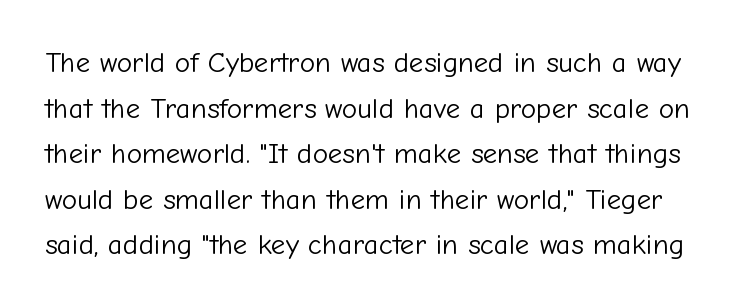
{"serif": "no", "italic": "no", "bold": "no", "weight": "light", "width": "normal", "stroke_contrast": "low", "x_height": "medium", "monospaced": "no", "underline": "no", "line_spacing": "normal", "line_spacing_ratio": 1.57, "letter_spacing": "normal", "letter_spacing_em": 0.0, "glyph_px": 29}
